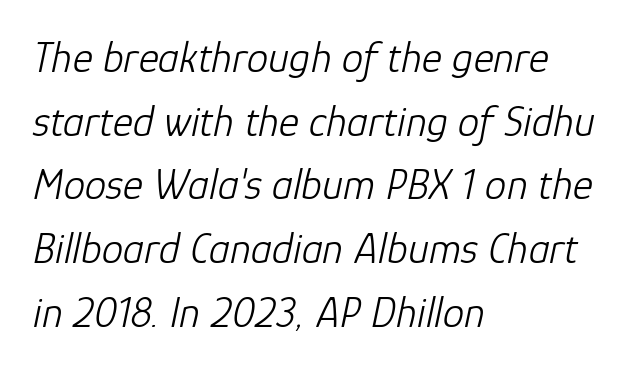
A typesetter would mark this as italic. No extra ink here — the face is not bold. The tracking reads as untouched default to a designer's eye. Teacher's note: observe the even left margin — that is flush-left alignment.
